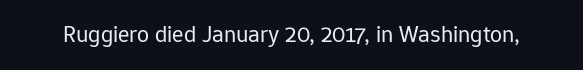
Q: Is the text bold? A: No.
Q: Is the text italic (slanted)? A: No, it is upright.
Q: Is the text underlined? A: No.
Q: Is the spacing between letters normal or unusually wide? A: Normal.
